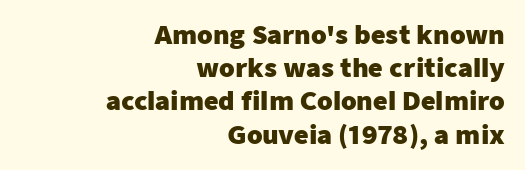
Q: Is the text bold? A: Yes.
Q: Is the text italic (slanted)? A: No, it is upright.
Q: Is the text underlined? A: No.
Q: How is the paragraph aligned? A: Right-aligned.
Q: Is the spacing between letters normal or unusually wide? A: Normal.
Q: Is the spacing between lines tight, normal or loose? A: Normal.
